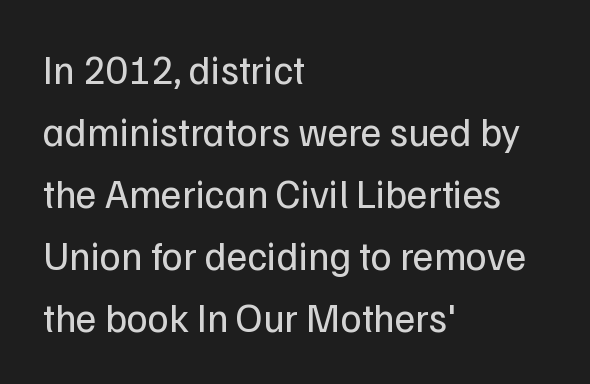
Q: Is the text bold? A: No.
Q: Is the text italic (slanted)? A: No, it is upright.
Q: Is the typeface a serif or a sans-serif typeface? A: Sans-serif.
Q: Is the text underlined? A: No.
Q: How is the paragraph aligned? A: Left-aligned.
Q: Is the spacing between letters normal or unusually wide? A: Normal.
Q: Is the spacing between lines tight, normal or loose? A: Normal.
Q: Width (condensed, normal, or wide)? A: Normal.
Q: Stroke contrast? A: Low.
Q: x-height? A: Medium.
Q: Monospaced? A: No.
